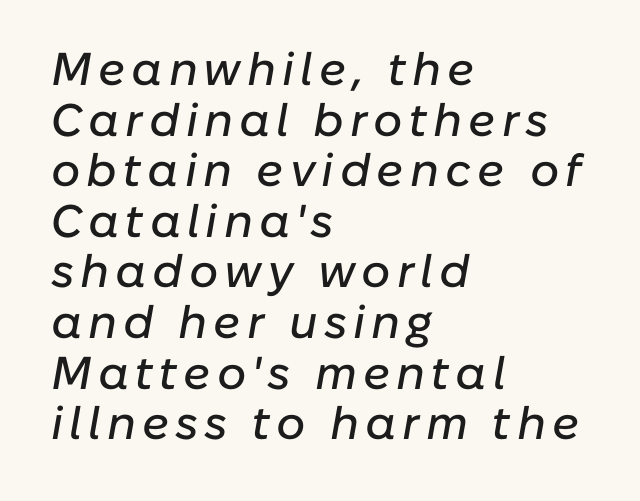
Style check: oblique. Quick note: underline off. Leftover space on each line is placed entirely after the last word. The leading is snug, giving the passage a crowded texture. Is this a fixed-width face? No — the glyphs have proportional, varying widths.
